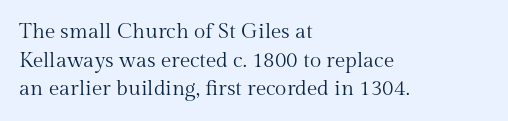
Line beginnings align vertically; line endings do not. Whoever set this chose a conventional vertical rhythm. Stroke mass is kept to a normal reading level or below. Nobody touched the tracking dial on this one.
